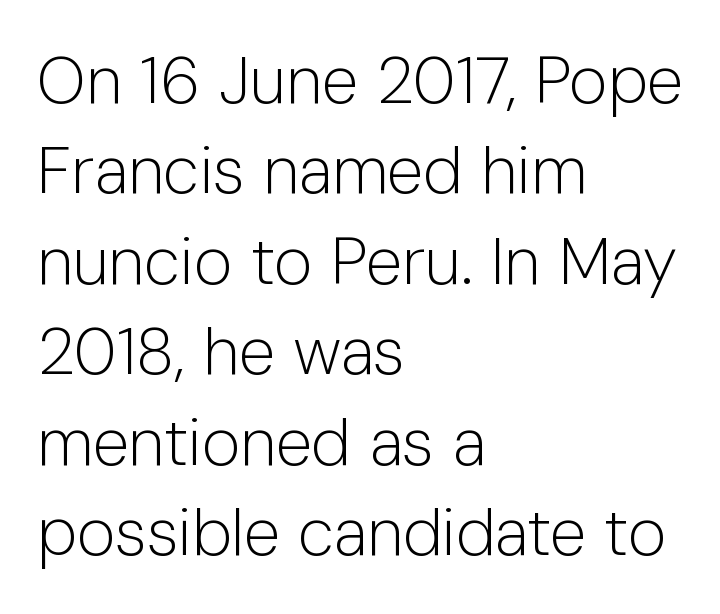
{"serif": "no", "italic": "no", "bold": "no", "weight": "light", "width": "normal", "stroke_contrast": "low", "x_height": "medium", "monospaced": "no", "underline": "no", "align": "left", "line_spacing": "normal", "line_spacing_ratio": 1.37, "letter_spacing": "normal", "letter_spacing_em": 0.0, "glyph_px": 66}
